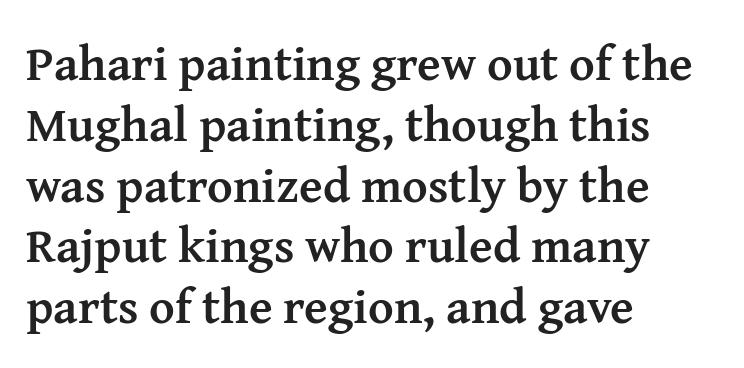
The image shows 49 px semibold serif type, upright; set left-aligned, line spacing 1.24x, normal letter spacing, not underlined; medium stroke contrast and a medium x-height.
